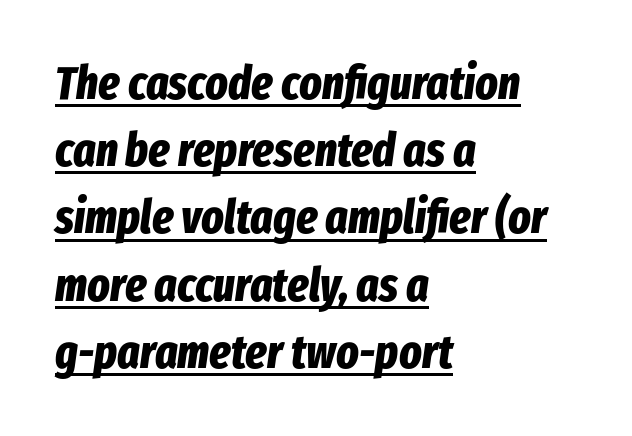
Q: Is the text bold? A: Yes.
Q: Is the text italic (slanted)? A: Yes, it leans right by about 8 degrees.
Q: Is the text underlined? A: Yes.
Q: How is the paragraph aligned? A: Left-aligned.
Q: Is the spacing between letters normal or unusually wide? A: Normal.
Q: Is the spacing between lines tight, normal or loose? A: Normal.
Q: Width (condensed, normal, or wide)? A: Condensed.
Q: Stroke contrast? A: Low.
Q: x-height? A: Medium.
Q: Monospaced? A: No.
